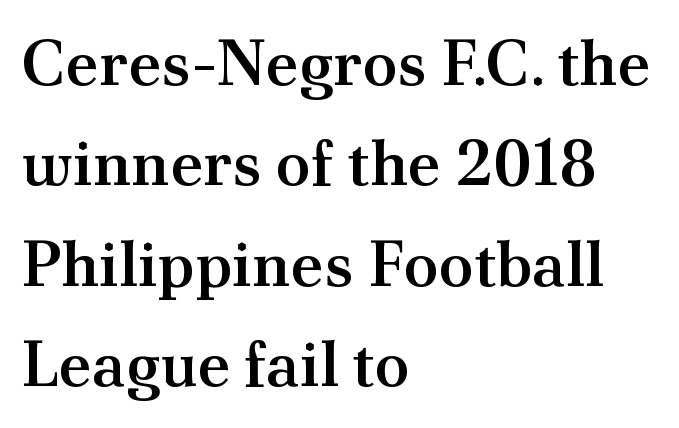
{"serif": "yes", "italic": "no", "bold": "semi", "weight": "semibold", "width": "normal", "stroke_contrast": "medium", "x_height": "small", "monospaced": "no", "underline": "no", "align": "left", "line_spacing": "normal", "line_spacing_ratio": 1.57, "letter_spacing": "normal", "letter_spacing_em": 0.0, "glyph_px": 64}
